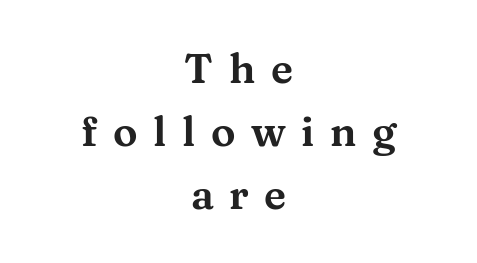
The specimen reads as upright at a glance. Do the characters align in a grid? No, the font is proportional. Caption: expanded tracking, letters set apart. The lines are quadded center. This is serif lettering, the kind often seen in printed books.
